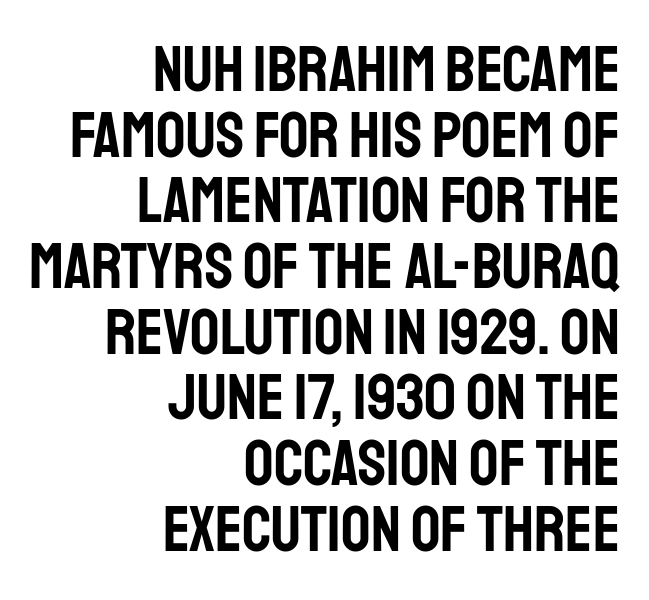
The lettering stays uniformly vertical, giving the passage a roman look. The gap between lines stays unmarked. The letters sit at their default tracking, neither squeezed nor spread. Here the designer chose a conventional face with non-uniform glyph widths.
